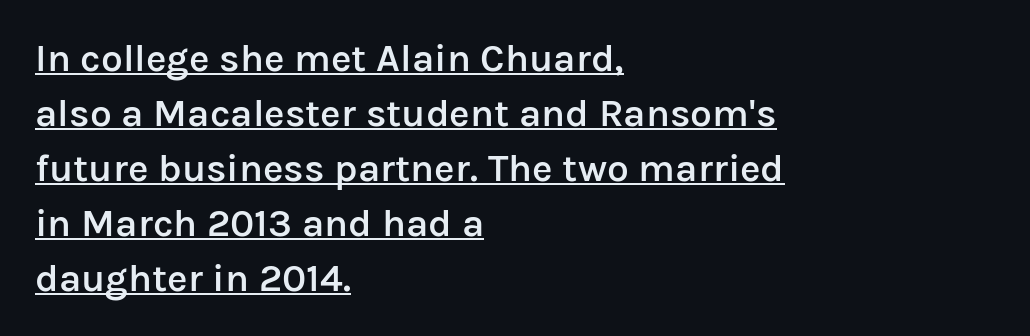
{"serif": "no", "italic": "no", "bold": "semi", "weight": "semibold", "width": "normal", "stroke_contrast": "low", "x_height": "medium", "monospaced": "no", "underline": "yes", "align": "left", "line_spacing": "normal", "line_spacing_ratio": 1.41, "letter_spacing": "normal", "letter_spacing_em": 0.0, "glyph_px": 39}
